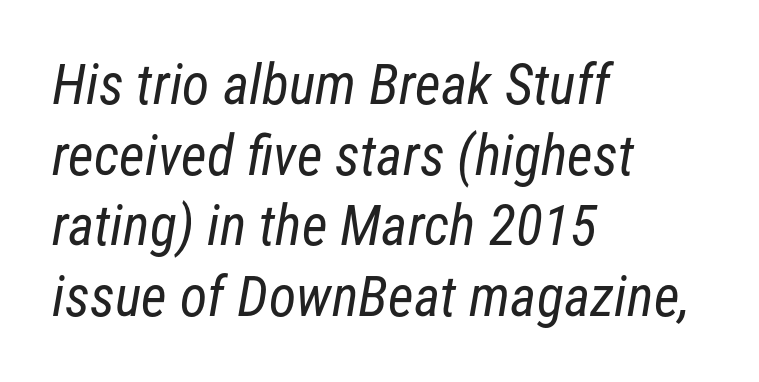
Q: Is the text bold? A: No.
Q: Is the typeface a serif or a sans-serif typeface? A: Sans-serif.
Q: Is the text underlined? A: No.
Q: How is the paragraph aligned? A: Left-aligned.
Q: Is the spacing between letters normal or unusually wide? A: Normal.
Q: Is the spacing between lines tight, normal or loose? A: Normal.
Q: Width (condensed, normal, or wide)? A: Condensed.
Q: Stroke contrast? A: Low.
Q: x-height? A: Medium.
Q: Monospaced? A: No.
